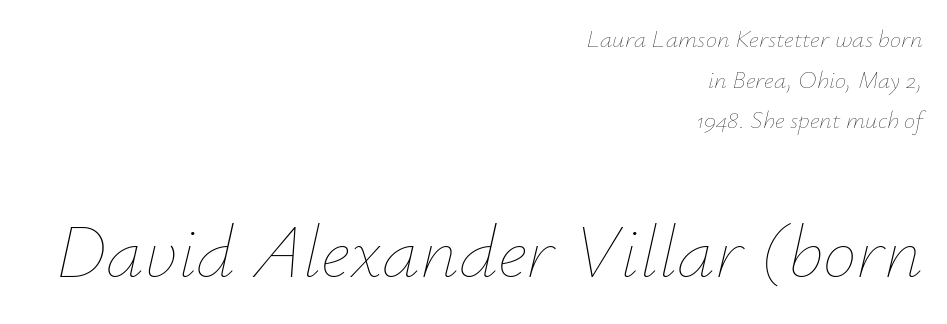
The composition opens small and finishes big. Nobody touched the tracking dial on this one. Regarding leading, the lines here are spaced in the standard way. Quick note: underline off. You could not count columns in this text — the font is proportionally spaced. A flush-right, rag-left setting is used for this passage.
